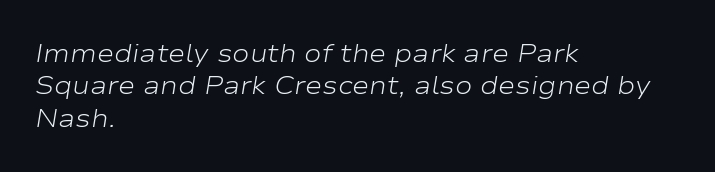
The image shows 26 px text type, italic (leaning right); set left-aligned, normal line spacing (1.25x), normal letter spacing, not underlined.
